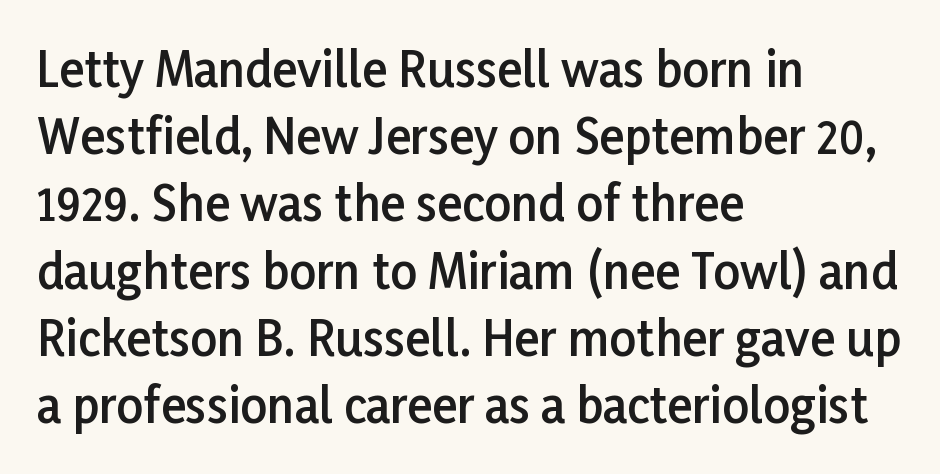
The image shows 47 px semibold sans-serif type, upright; set left-aligned, normal line spacing (1.43x), normal letter spacing, not underlined; low stroke contrast and a medium x-height.
